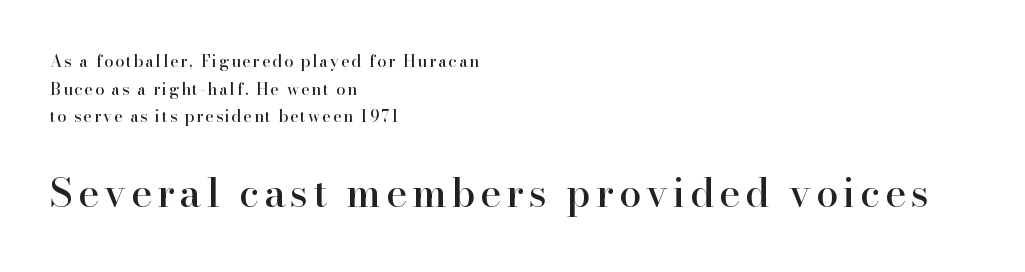
{"serif": "yes", "italic": "no", "width": "normal", "stroke_contrast": "high", "x_height": "small", "monospaced": "no", "underline": "no", "align": "left", "line_spacing_ratio": 1.73, "larger_block": "second", "size_ratio": 2.5, "glyph_px": 40}
